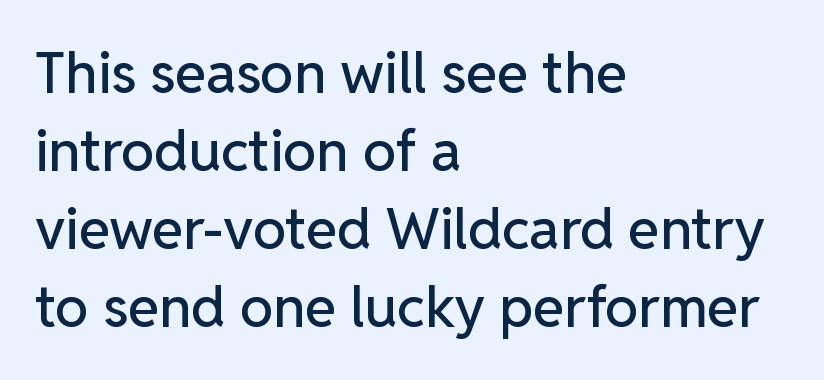
{"serif": "no", "italic": "no", "width": "normal", "stroke_contrast": "low", "x_height": "medium", "monospaced": "no", "underline": "no", "align": "left", "line_spacing": "normal", "line_spacing_ratio": 1.37, "letter_spacing": "normal", "letter_spacing_em": 0.0, "glyph_px": 57}
